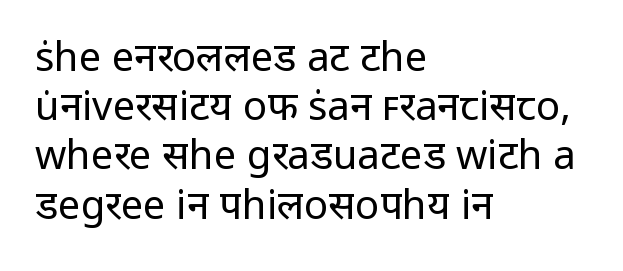
The image shows 40 px regular-weight sans-serif type, upright; set left-aligned, line spacing 1.23x, normal letter spacing, not underlined; low stroke contrast and a medium x-height.
